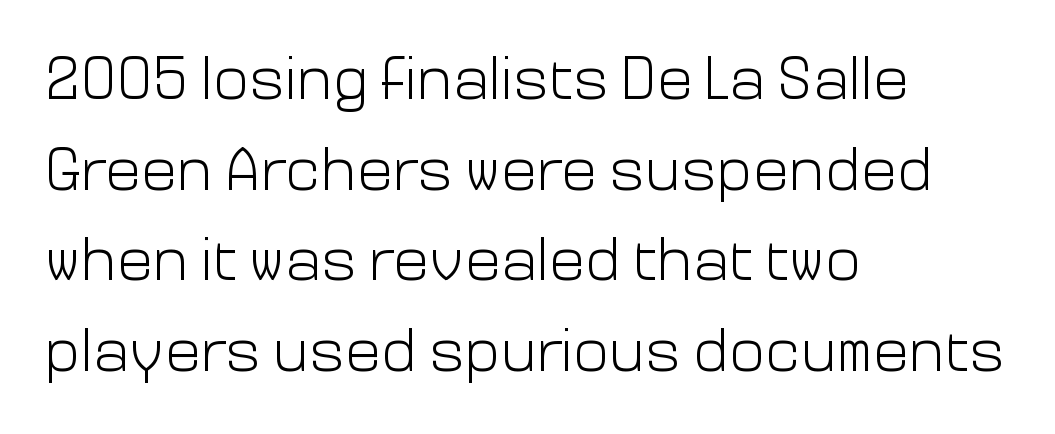
The image shows 60 px light sans-serif type, upright; set left-aligned, normal line spacing (1.51x), normal letter spacing, not underlined; low stroke contrast and a medium x-height.
